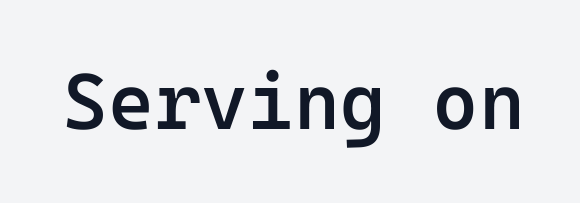
The image shows 79 px semibold sans-serif type, upright, monospaced; set normal letter spacing, not underlined; low stroke contrast and a medium x-height.
